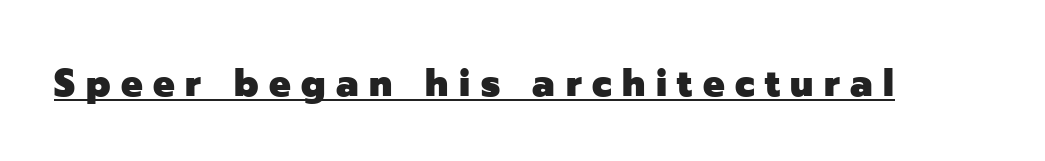
{"serif": "no", "italic": "no", "bold": "yes", "weight": "heavy", "width": "normal", "stroke_contrast": "low", "x_height": "medium", "monospaced": "no", "underline": "yes", "letter_spacing": "wide", "letter_spacing_em": 0.28, "glyph_px": 38}
